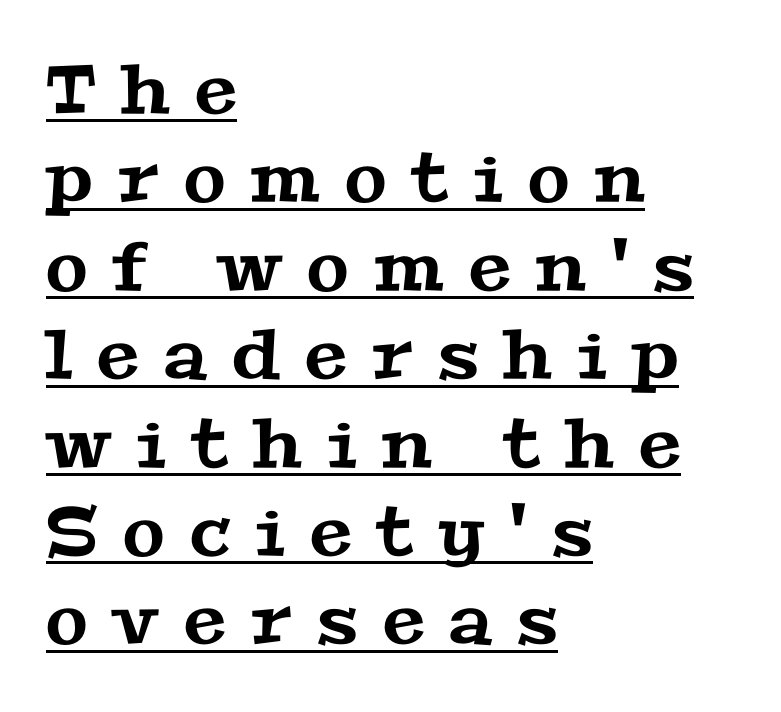
{"serif": "yes", "width": "wide", "stroke_contrast": "medium", "x_height": "medium", "monospaced": "no", "underline": "yes", "align": "left", "line_spacing": "normal", "line_spacing_ratio": 1.3, "letter_spacing": "wide", "letter_spacing_em": 0.37, "glyph_px": 68}
